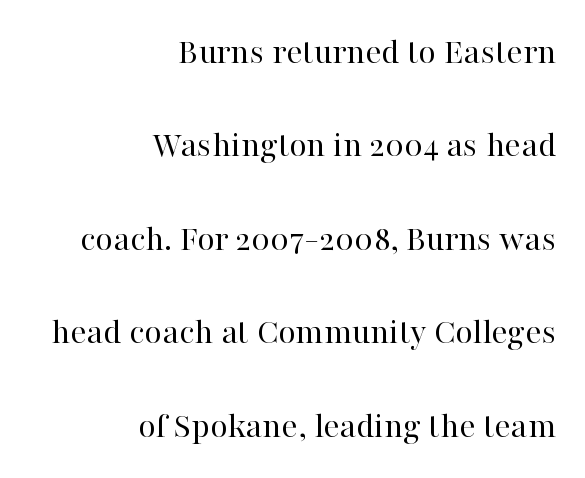
{"serif": "yes", "italic": "no", "bold": "no", "weight": "regular", "width": "normal", "stroke_contrast": "high", "x_height": "medium", "monospaced": "no", "underline": "no", "align": "right", "line_spacing": "loose", "line_spacing_ratio": 2.46, "letter_spacing": "normal", "letter_spacing_em": 0.0, "glyph_px": 38}
